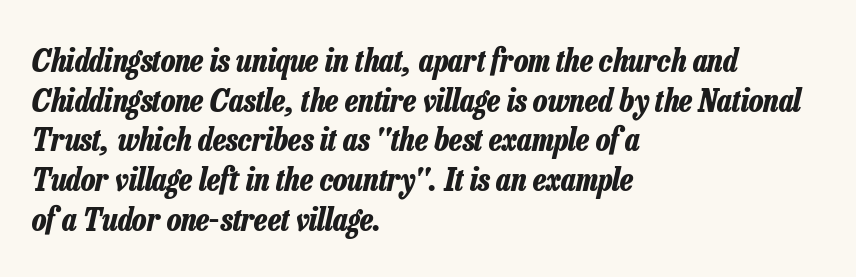
Students, this is bold: see how much ink each stroke carries. The specimen reads as italic at a glance. Tracking here is standard; glyphs follow each other at the usual distance. Compared with a centered layout, this one pins lines to the left instead. The space directly below the letters is spotless.
